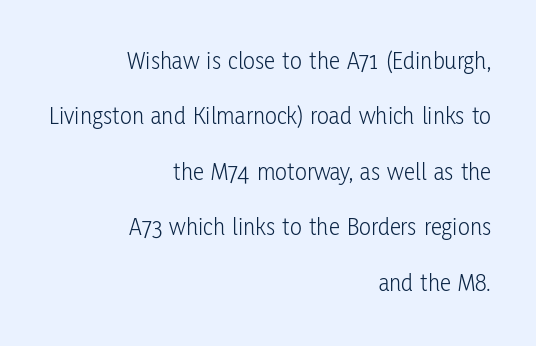
Q: Is the text bold? A: No.
Q: Is the text italic (slanted)? A: No, it is upright.
Q: Is the text underlined? A: No.
Q: How is the paragraph aligned? A: Right-aligned.
Q: Is the spacing between letters normal or unusually wide? A: Normal.
Q: Is the spacing between lines tight, normal or loose? A: Loose.
